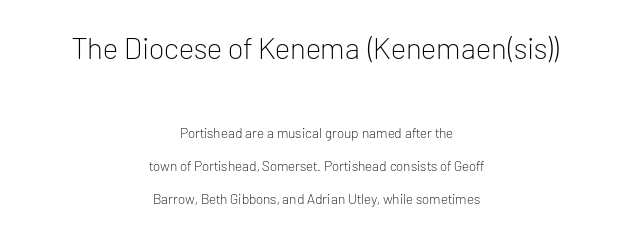
The first block has been scaled up relative to the second. Notice the wide empty band between every row — that's loose leading. Bold? No — there's no thickening of the strokes. The face used here is a sans, in the tradition of grotesques and geometrics. The lines in this sample share a center point and differ in where they start and stop.
